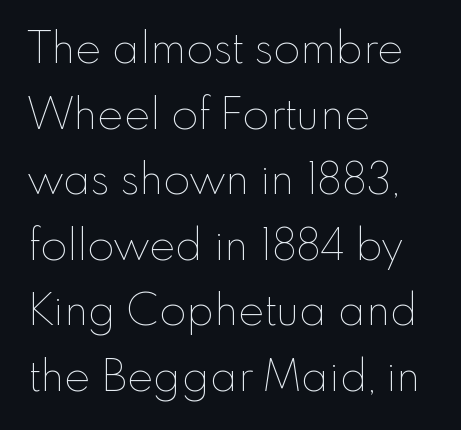
What stands out about the letter spacing? Nothing — it is the standard amount. In CSS terms this would be text-align: left. Unlike italic type, these characters show no tilt at all. Only glyphs here, with clear space below each row. Spacing verdict: proportional, widths tailored to each character. Weight: regular or lighter.
